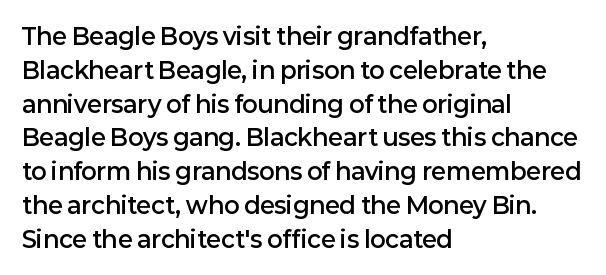
Q: Is the text bold? A: Semi-bold.
Q: Is the text italic (slanted)? A: No, it is upright.
Q: Is the text underlined? A: No.
Q: How is the paragraph aligned? A: Left-aligned.
Q: Is the spacing between letters normal or unusually wide? A: Normal.
Q: Is the spacing between lines tight, normal or loose? A: Normal.
